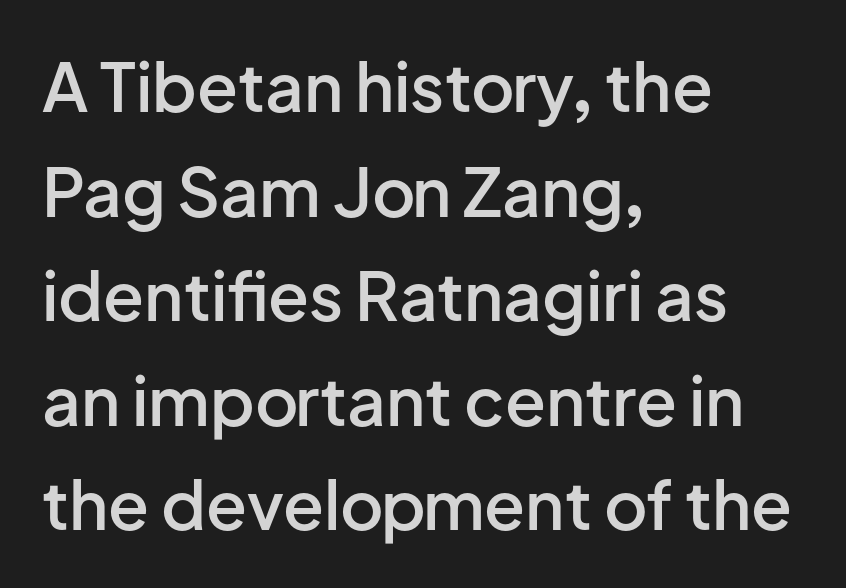
Every stem runs plumb, perpendicular to the baseline. Do the characters align in a grid? No, the font is proportional. These lines keep a tight, regular rhythm from letter to letter. Horizontal alignment here is leftward, the default for most running prose.
